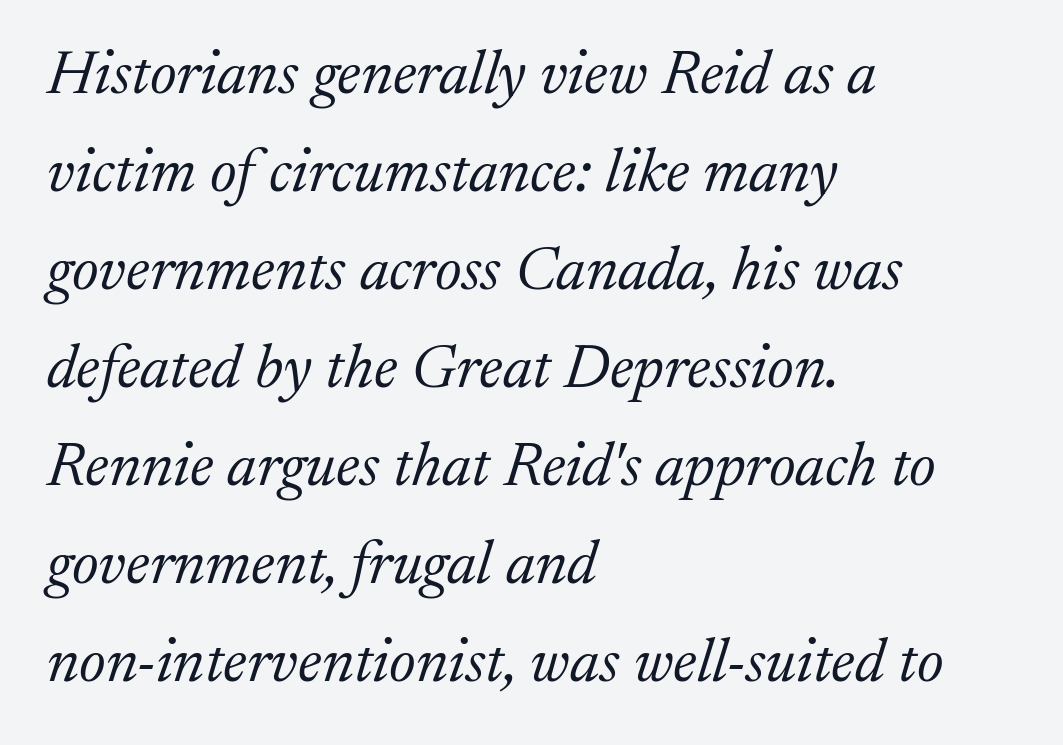
{"serif": "yes", "italic": "yes", "lean": "right", "slant_degrees": 17, "bold": "no", "weight": "light", "width": "normal", "stroke_contrast": "medium", "x_height": "medium", "monospaced": "no", "underline": "no", "align": "left", "line_spacing": "normal", "line_spacing_ratio": 1.58, "letter_spacing": "normal", "letter_spacing_em": 0.0, "glyph_px": 62}
